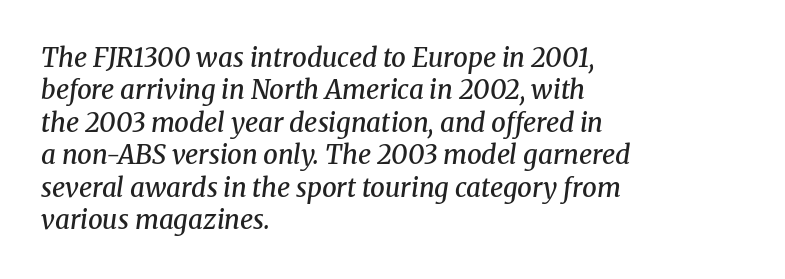
The image shows 26 px text type, italic (leaning right); set left-aligned, normal line spacing (1.25x), normal letter spacing, not underlined.
